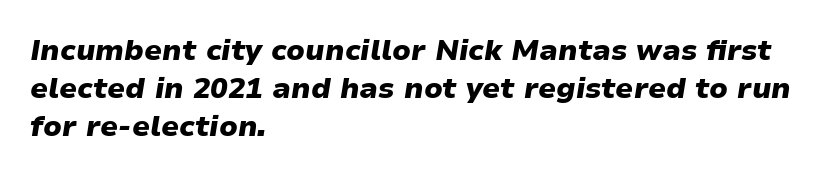
Q: Is the text bold? A: Yes.
Q: Is the text italic (slanted)? A: Yes, it leans right by about 9 degrees.
Q: Is the text underlined? A: No.
Q: How is the paragraph aligned? A: Left-aligned.
Q: Is the spacing between letters normal or unusually wide? A: Normal.
Q: Is the spacing between lines tight, normal or loose? A: Normal.
Q: Width (condensed, normal, or wide)? A: Normal.
Q: Stroke contrast? A: Low.
Q: x-height? A: Medium.
Q: Monospaced? A: No.
